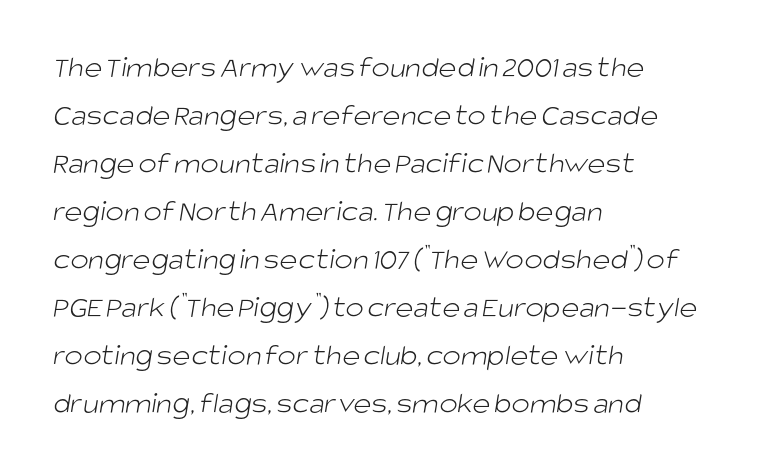
Q: Is the text bold? A: No.
Q: Is the typeface a serif or a sans-serif typeface? A: Sans-serif.
Q: Is the text underlined? A: No.
Q: How is the paragraph aligned? A: Left-aligned.
Q: Is the spacing between letters normal or unusually wide? A: Normal.
Q: Is the spacing between lines tight, normal or loose? A: Normal.
Q: Width (condensed, normal, or wide)? A: Normal.
Q: Stroke contrast? A: Low.
Q: x-height? A: Large.
Q: Monospaced? A: No.
